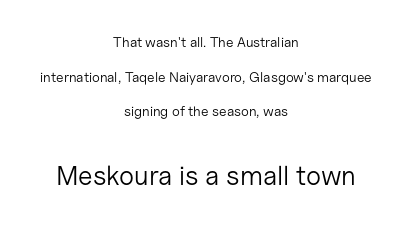
The image shows 27 px text type, upright; set centered, loose line spacing (2.47x), normal letter spacing, not underlined; the second (bottom) block is 1.93x larger.
